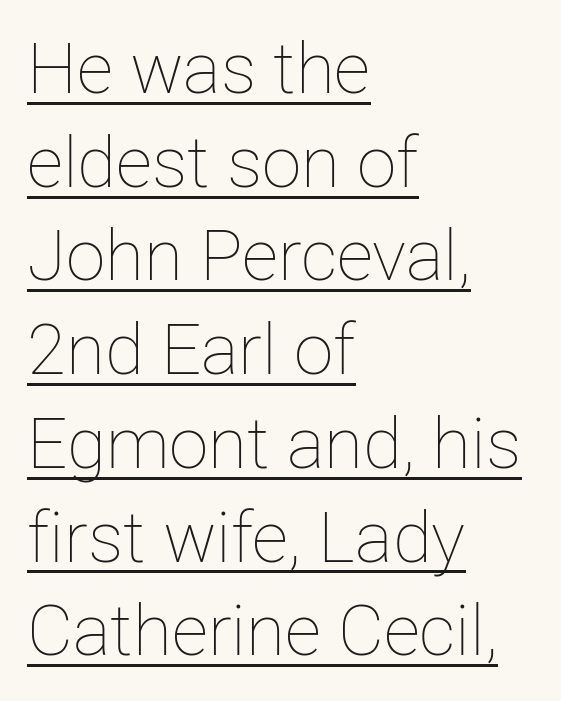
{"italic": "no", "bold": "no", "weight": "thin", "width": "normal", "stroke_contrast": "low", "x_height": "medium", "monospaced": "no", "underline": "yes", "align": "left", "line_spacing": "normal", "line_spacing_ratio": 1.32, "letter_spacing": "normal", "letter_spacing_em": 0.0, "glyph_px": 71}
